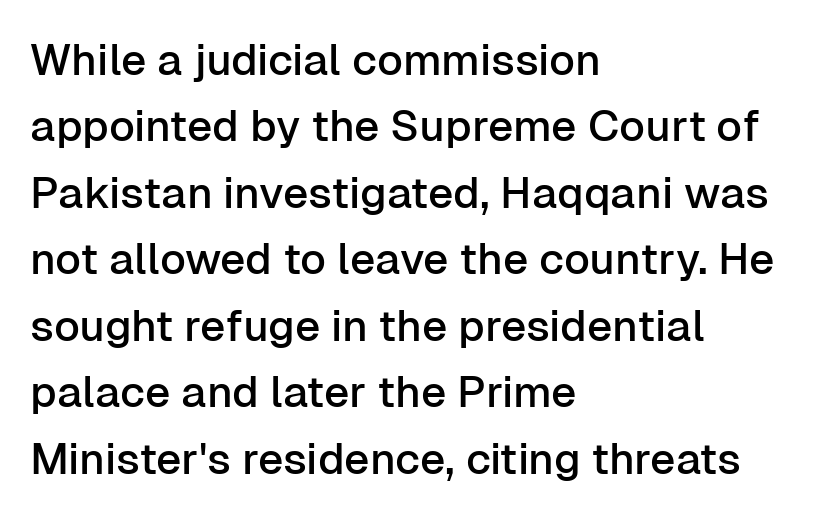
{"serif": "no", "italic": "no", "width": "normal", "stroke_contrast": "low", "x_height": "medium", "monospaced": "no", "underline": "no", "align": "left", "line_spacing": "normal", "line_spacing_ratio": 1.51, "letter_spacing": "normal", "letter_spacing_em": 0.0, "glyph_px": 44}
